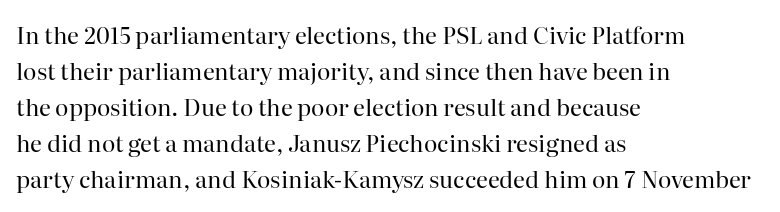
The foot of each line stays bare and open. It's the straight-up-and-down kind of type. The gaps between neighbouring characters are ordinary and unremarkable. A normal amount of white space separates one row of letters from the next. Typeset ragged right — the left edge is the straight one. Is the stroke heavy? The answer is a plain regular-or-lighter.
